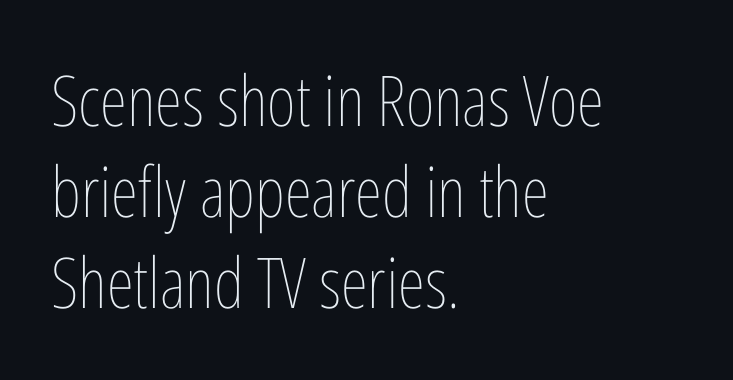
Q: Is the text bold? A: No.
Q: Is the text italic (slanted)? A: No, it is upright.
Q: Is the text underlined? A: No.
Q: How is the paragraph aligned? A: Left-aligned.
Q: Is the spacing between letters normal or unusually wide? A: Normal.
Q: Is the spacing between lines tight, normal or loose? A: Normal.
Q: Width (condensed, normal, or wide)? A: Condensed.
Q: Stroke contrast? A: Low.
Q: x-height? A: Medium.
Q: Monospaced? A: No.
